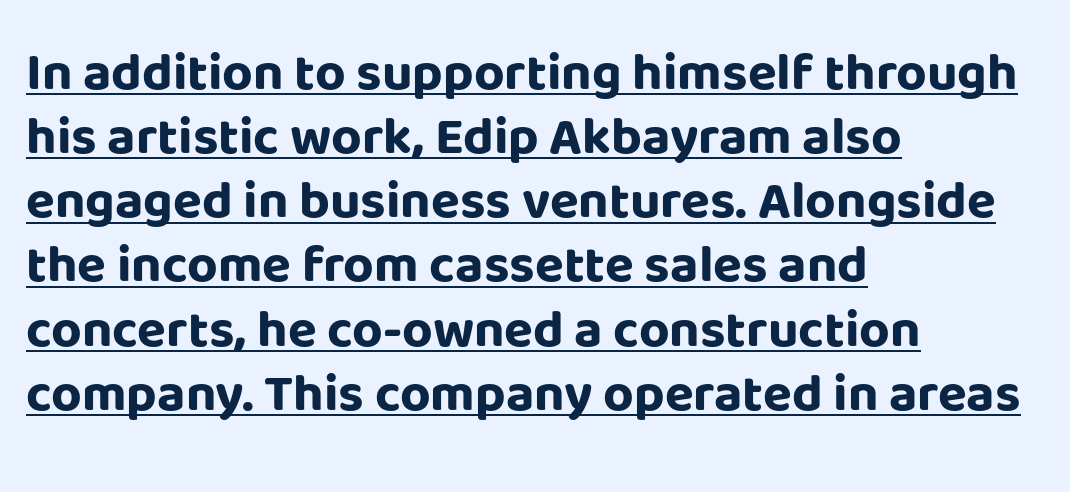
{"serif": "no", "italic": "no", "bold": "yes", "weight": "bold", "width": "normal", "stroke_contrast": "low", "x_height": "large", "monospaced": "no", "underline": "yes", "align": "left", "line_spacing_ratio": 1.21, "letter_spacing": "normal", "letter_spacing_em": 0.0, "glyph_px": 53}
